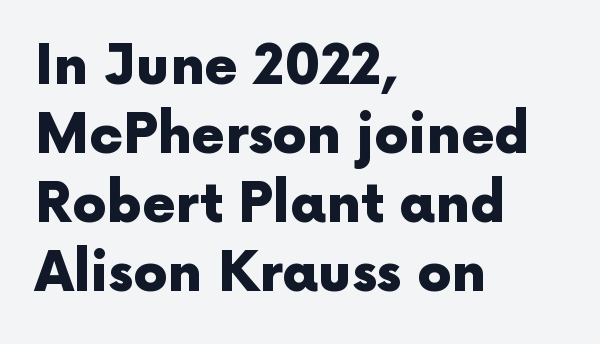
A typesetter would call this leading conventional body-copy spacing. Look at the tracking — it's just the regular setting, nothing added. The strip under each line holds only bare page. Spacing verdict: proportional, widths tailored to each character.
